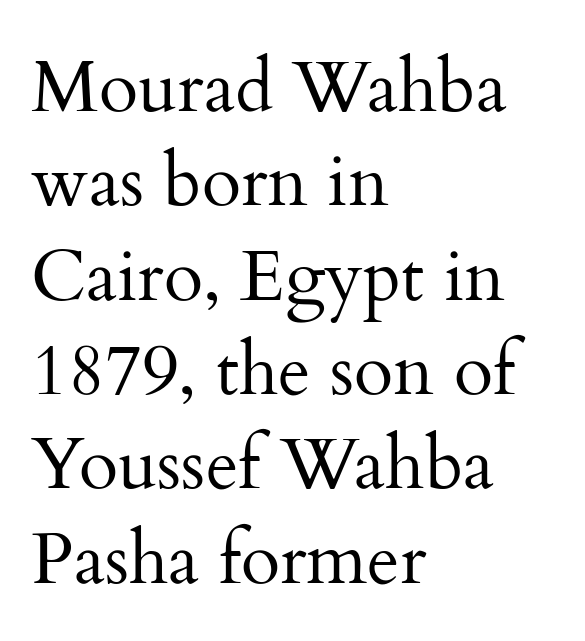
Horizontally, the lines are justified to the leading edge only. Is this a fixed-width face? No — the glyphs have proportional, varying widths. Anything drawn beneath the words? Only blank space. The passage shown is not bold in any degree. Students, observe: this is what conventionally led text looks like.
